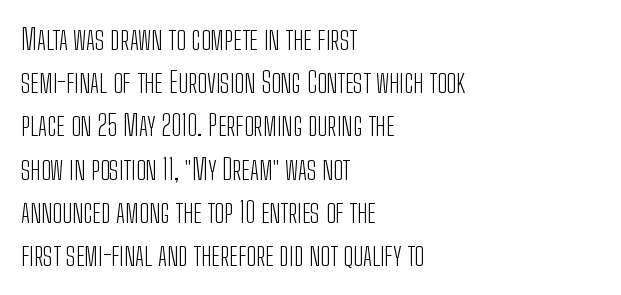
The image shows 29 px light, condensed sans-serif type, upright; set left-aligned, normal line spacing (1.49x), normal letter spacing, not underlined; low stroke contrast and a medium x-height.
